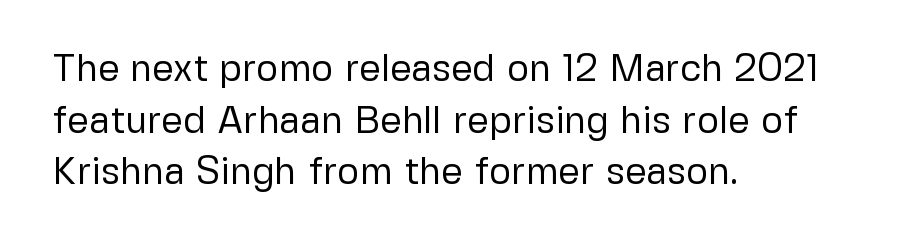
Q: Is the text bold? A: No.
Q: Is the text italic (slanted)? A: No, it is upright.
Q: Is the typeface a serif or a sans-serif typeface? A: Sans-serif.
Q: Is the text underlined? A: No.
Q: How is the paragraph aligned? A: Left-aligned.
Q: Is the spacing between letters normal or unusually wide? A: Normal.
Q: Is the spacing between lines tight, normal or loose? A: Normal.
Q: Width (condensed, normal, or wide)? A: Normal.
Q: Stroke contrast? A: Low.
Q: x-height? A: Medium.
Q: Monospaced? A: No.
